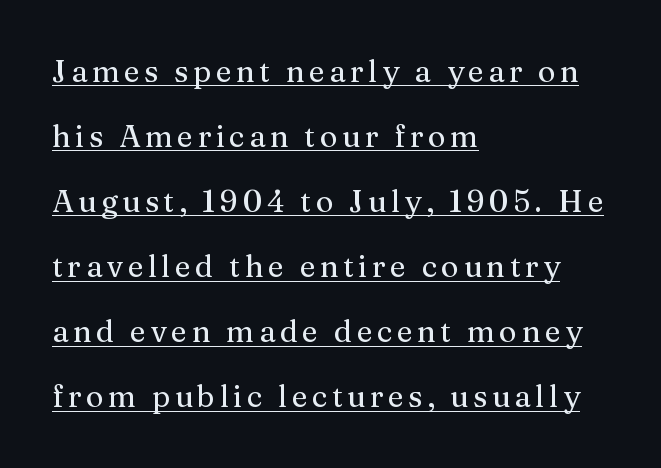
{"serif": "yes", "italic": "no", "width": "normal", "stroke_contrast": "medium", "x_height": "medium", "monospaced": "no", "underline": "yes", "align": "left", "line_spacing": "loose", "line_spacing_ratio": 2.17, "glyph_px": 30}
